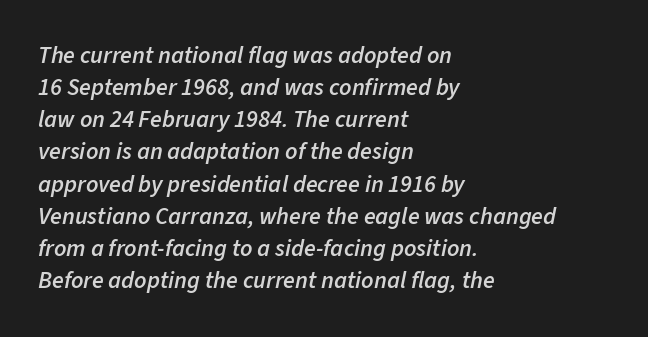
Normally led — the rows are evenly, conventionally spaced. Anything drawn beneath the words? Only blank space. Spacing between characters is what you'd get straight out of the box. Stems and bowls a touch heavier than normal — semibold. A typesetter would mark this as italic. Is the block centered? No — it sits flush against the left margin.
